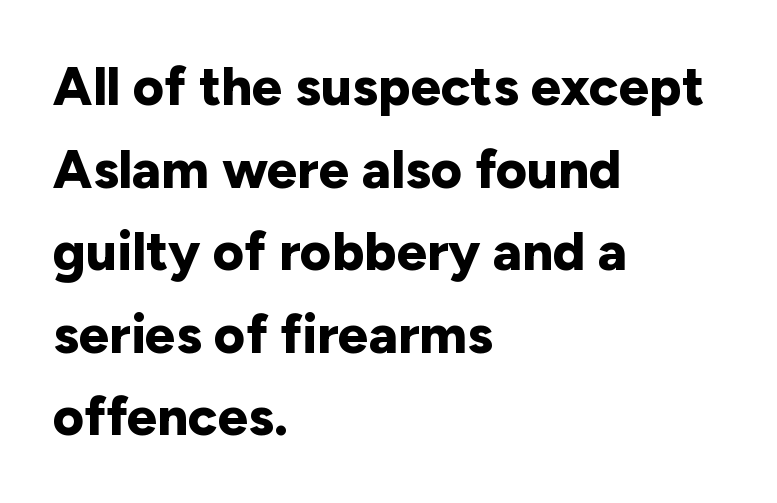
Bare-footed words on every line. Horizontal bands of white between lines are of average thickness. Type style note: lacks serifs. Every stem runs plumb, perpendicular to the baseline. Caption: multi-line text, flush left, ragged right.
